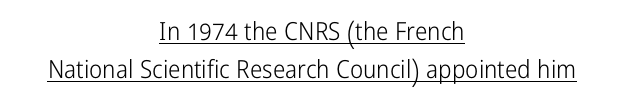
Q: Is the text bold? A: No.
Q: Is the text italic (slanted)? A: No, it is upright.
Q: Is the text underlined? A: Yes.
Q: How is the paragraph aligned? A: Centered.
Q: Is the spacing between letters normal or unusually wide? A: Normal.
Q: Is the spacing between lines tight, normal or loose? A: Normal.
